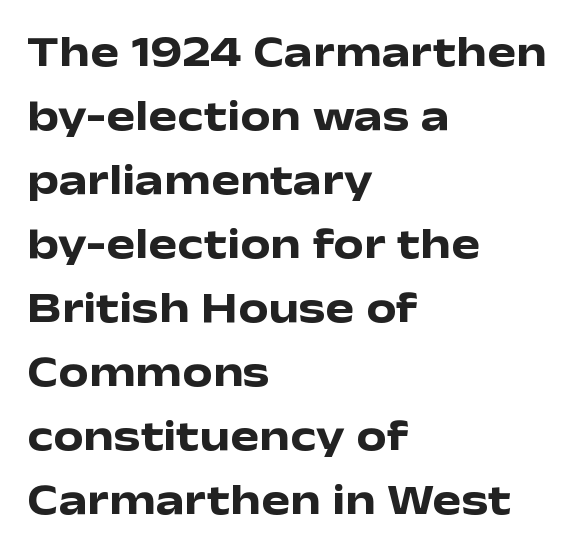
The characters display no serif detailing; their extremities are plain. The zone under the glyphs is completely vacant. Posture: vertical. Which margin do the lines hug? The left one — the right edge is uneven. Proportional: the letters do not fall into vertical columns. The space between consecutive lines is moderate.
